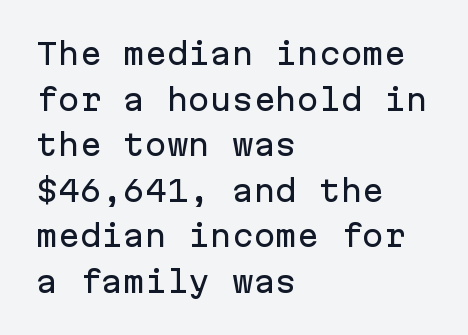
Q: Is the text italic (slanted)? A: No, it is upright.
Q: Is the typeface a serif or a sans-serif typeface? A: Sans-serif.
Q: Is the text underlined? A: No.
Q: How is the paragraph aligned? A: Left-aligned.
Q: Is the spacing between letters normal or unusually wide? A: Normal.
Q: Is the spacing between lines tight, normal or loose? A: Normal.
Q: Width (condensed, normal, or wide)? A: Normal.
Q: Stroke contrast? A: Low.
Q: x-height? A: Medium.
Q: Monospaced? A: Yes.
